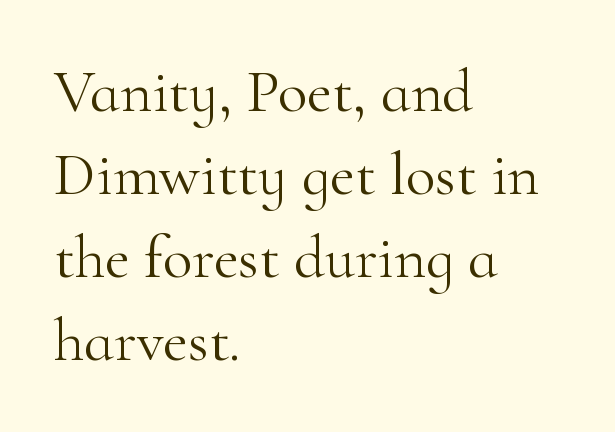
The image shows 61 px light serif type, upright; set left-aligned, normal line spacing (1.36x), normal letter spacing, not underlined; high stroke contrast and a small x-height.
